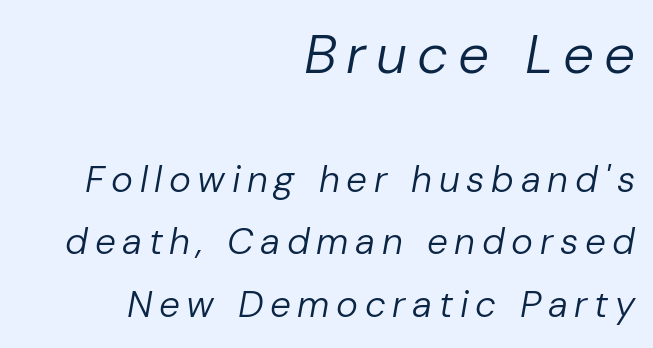
The image shows 55 px regular-weight type, italic (leaning right); set right-aligned, normal line spacing (1.69x), not underlined; the first (top) block is 1.49x larger; low stroke contrast and a medium x-height.
